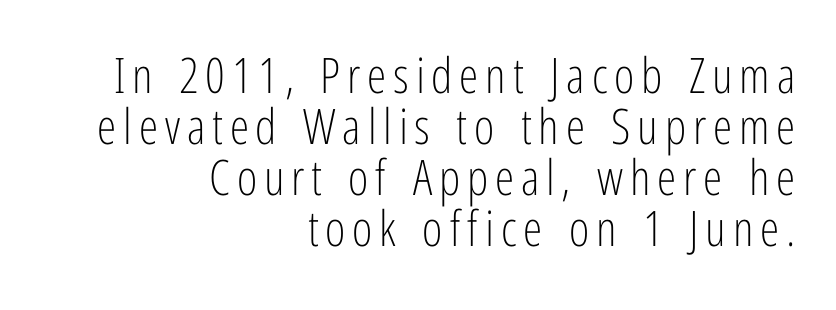
{"serif": "no", "italic": "no", "bold": "no", "weight": "light", "width": "condensed", "stroke_contrast": "low", "x_height": "medium", "monospaced": "no", "underline": "no", "align": "right", "line_spacing": "tight", "line_spacing_ratio": 1.04, "glyph_px": 49}
